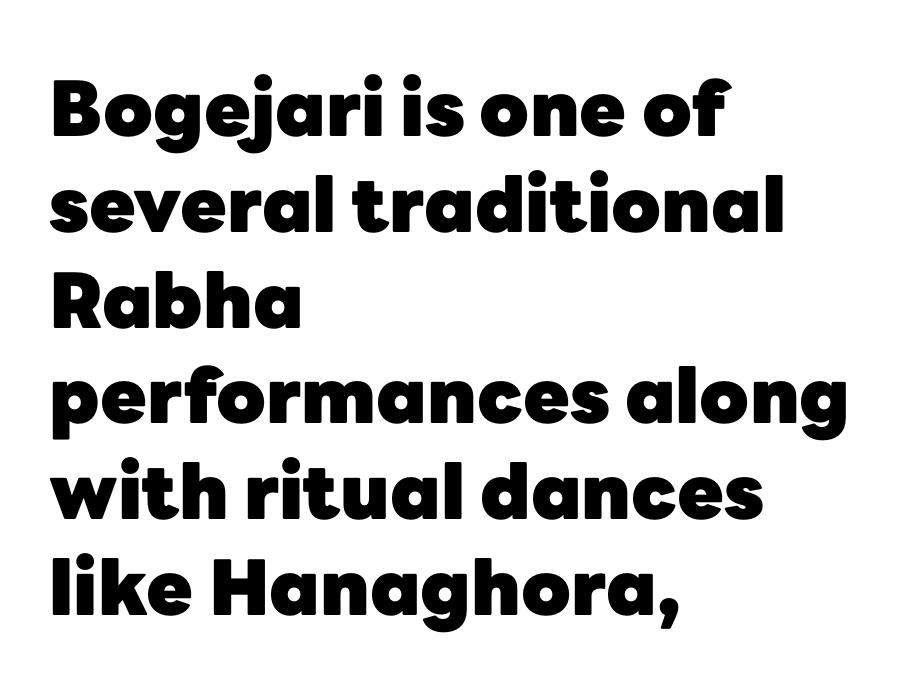
Leading matches the norm, producing a regular column. Decoration check: the copy has no underline. Pretty heavy lettering here — definitely bold. Nothing unusual about the tracking: characters are spaced as the font intends. No feet cap the strokes, marking this as sans-serif type. Do the characters align in a grid? No, the font is proportional.
